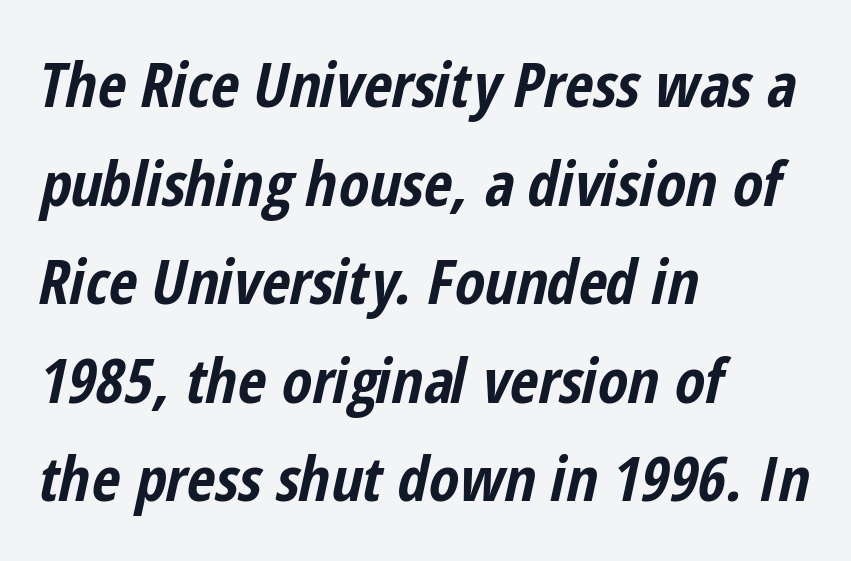
The image shows 62 px bold, condensed type, italic (leaning right); set left-aligned, normal line spacing (1.59x), normal letter spacing, not underlined; low stroke contrast and a medium x-height.
